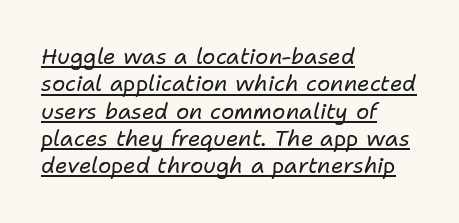
{"italic": "yes", "lean": "right", "slant_degrees": 11, "bold": "no", "underline": "yes", "align": "left", "line_spacing_ratio": 1.24, "letter_spacing": "normal", "letter_spacing_em": 0.0, "glyph_px": 22}
